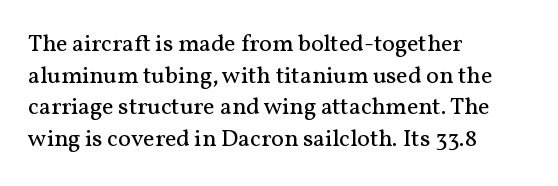
{"italic": "no", "bold": "no", "underline": "no", "align": "left", "line_spacing": "normal", "line_spacing_ratio": 1.32, "letter_spacing": "normal", "letter_spacing_em": 0.0, "glyph_px": 24}
